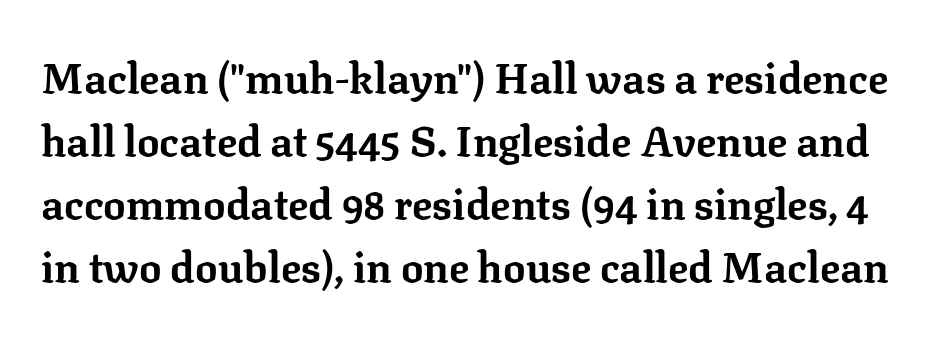
The image shows 42 px bold serif type, upright; set normal line spacing (1.5x), normal letter spacing, not underlined; low stroke contrast and a medium x-height.
